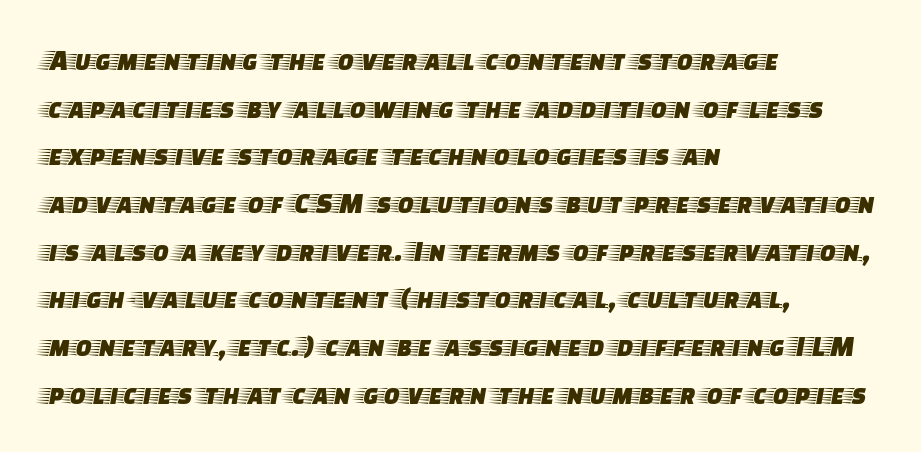
The image shows 30 px wide serif type; set left-aligned, normal line spacing (1.59x), normal letter spacing, not underlined; low stroke contrast and a large x-height.
